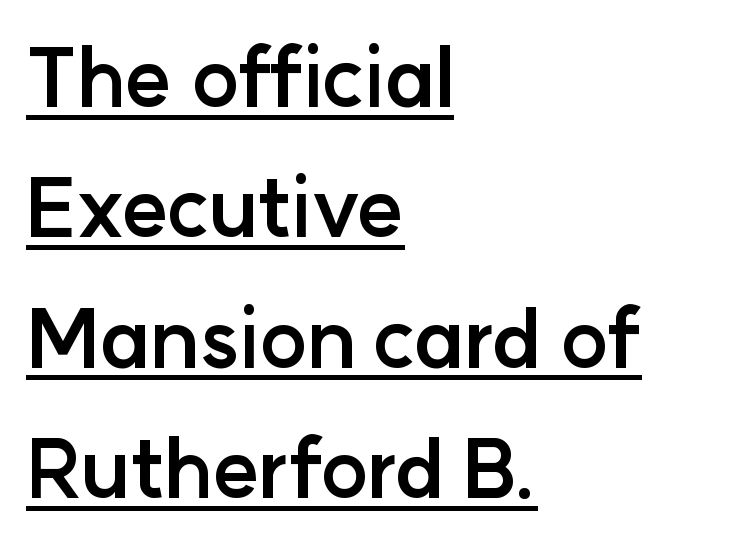
The image shows 80 px semibold sans-serif type, upright; set left-aligned, normal line spacing (1.63x), normal letter spacing, underlined; low stroke contrast and a medium x-height.
